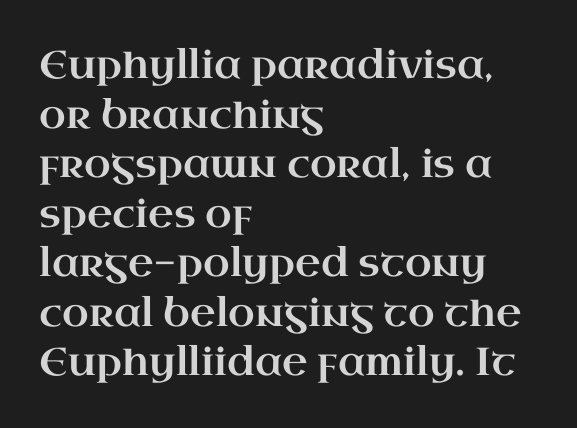
The image shows 39 px wide serif type, upright; set left-aligned, normal line spacing (1.27x), normal letter spacing, not underlined; high stroke contrast and a small x-height.
